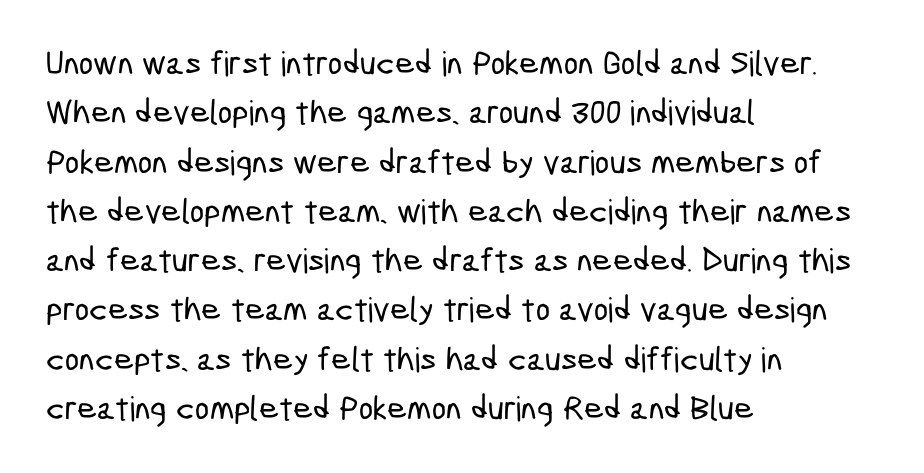
Students, note that the glyphs here touch the page at normal intervals. Each new line begins a customary step beneath the previous one. This rendering features lettering with no underline. Type style note: lacks serifs. The text block is weighted toward the left margin, trailing off unevenly rightward. This sample has the flowing, uneven cadence of proportional lettering.
